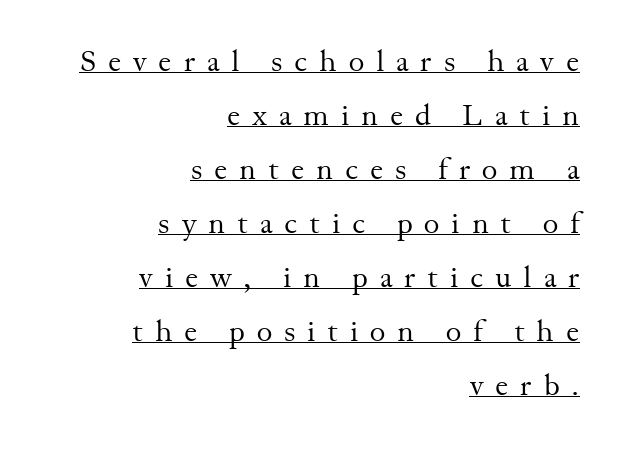
The rendering uses natural spacing where letterforms have individual widths. Characters follow at a spacing far wider than the type designer built in. The rendering shows small feet on the letterforms — a serif design. No heavy texture on the line: the type isn't bold.
